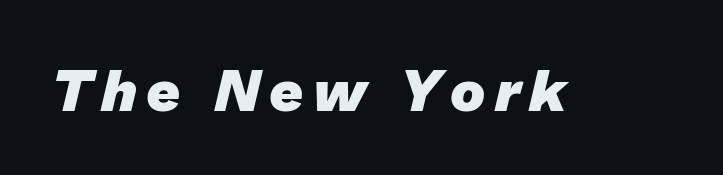
{"serif": "no", "bold": "yes", "weight": "heavy", "width": "normal", "stroke_contrast": "low", "x_height": "medium", "monospaced": "no", "underline": "no", "glyph_px": 59}
